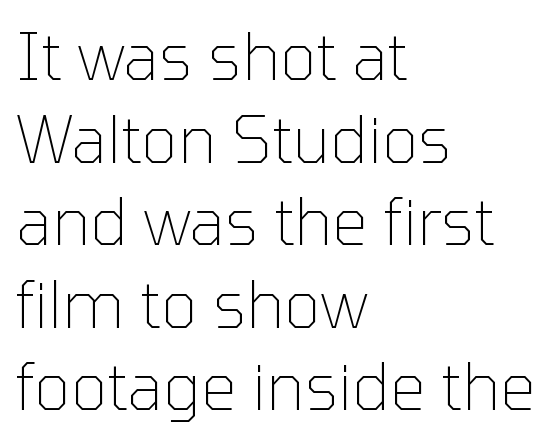
{"serif": "no", "italic": "no", "bold": "no", "weight": "thin", "width": "normal", "stroke_contrast": "low", "x_height": "medium", "monospaced": "no", "underline": "no", "align": "left", "line_spacing": "normal", "line_spacing_ratio": 1.29, "letter_spacing": "normal", "letter_spacing_em": 0.0, "glyph_px": 64}
